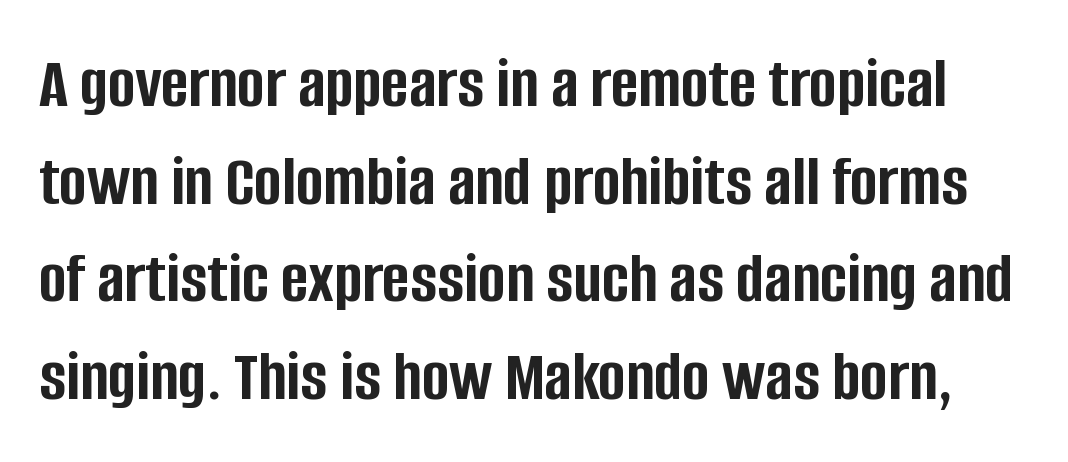
Q: Is the text bold? A: Yes.
Q: Is the text italic (slanted)? A: No, it is upright.
Q: Is the typeface a serif or a sans-serif typeface? A: Sans-serif.
Q: Is the text underlined? A: No.
Q: Is the spacing between letters normal or unusually wide? A: Normal.
Q: Is the spacing between lines tight, normal or loose? A: Normal.
Q: Width (condensed, normal, or wide)? A: Condensed.
Q: Stroke contrast? A: Low.
Q: x-height? A: Large.
Q: Monospaced? A: No.
